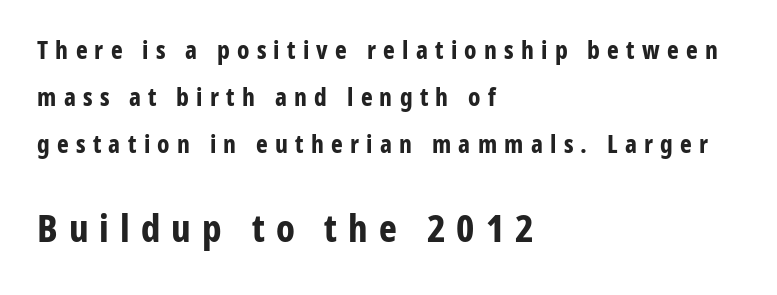
{"serif": "no", "italic": "no", "bold": "yes", "weight": "bold", "width": "condensed", "stroke_contrast": "low", "x_height": "medium", "monospaced": "no", "underline": "no", "align": "left", "line_spacing_ratio": 1.88, "letter_spacing": "wide", "letter_spacing_em": 0.29, "larger_block": "second", "size_ratio": 1.52, "glyph_px": 38}
